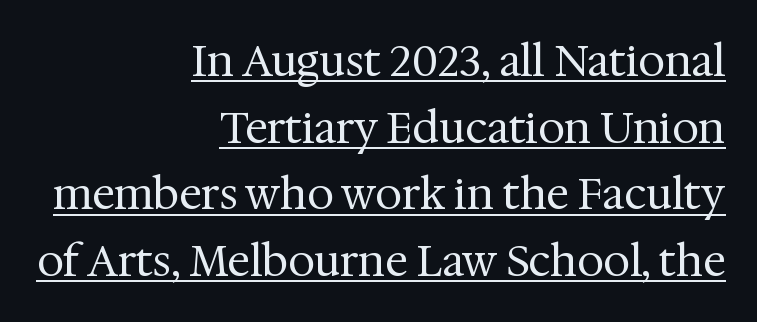
Q: Is the text bold? A: No.
Q: Is the text italic (slanted)? A: No, it is upright.
Q: Is the typeface a serif or a sans-serif typeface? A: Serif.
Q: Is the text underlined? A: Yes.
Q: How is the paragraph aligned? A: Right-aligned.
Q: Is the spacing between letters normal or unusually wide? A: Normal.
Q: Is the spacing between lines tight, normal or loose? A: Normal.
Q: Width (condensed, normal, or wide)? A: Normal.
Q: Stroke contrast? A: Medium.
Q: x-height? A: Medium.
Q: Monospaced? A: No.
